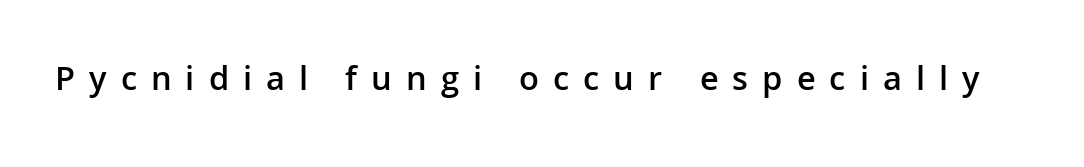
The image shows 35 px semibold sans-serif type, upright; set unusually wide letter spacing (+0.4 em), not underlined; low stroke contrast and a medium x-height.
